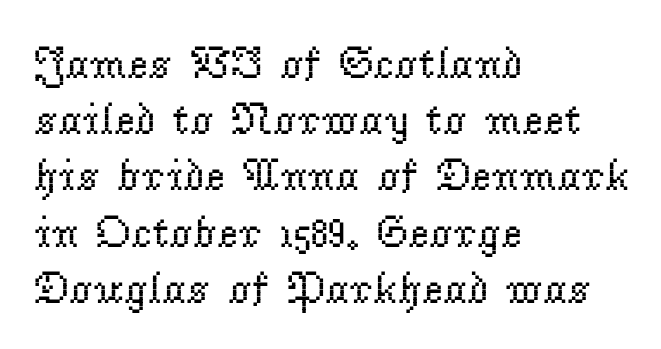
{"serif": "yes", "italic": "no", "bold": "no", "weight": "regular", "width": "normal", "stroke_contrast": "low", "x_height": "small", "monospaced": "no", "underline": "no", "align": "left", "line_spacing": "normal", "line_spacing_ratio": 1.25, "letter_spacing": "normal", "letter_spacing_em": 0.0, "glyph_px": 45}
